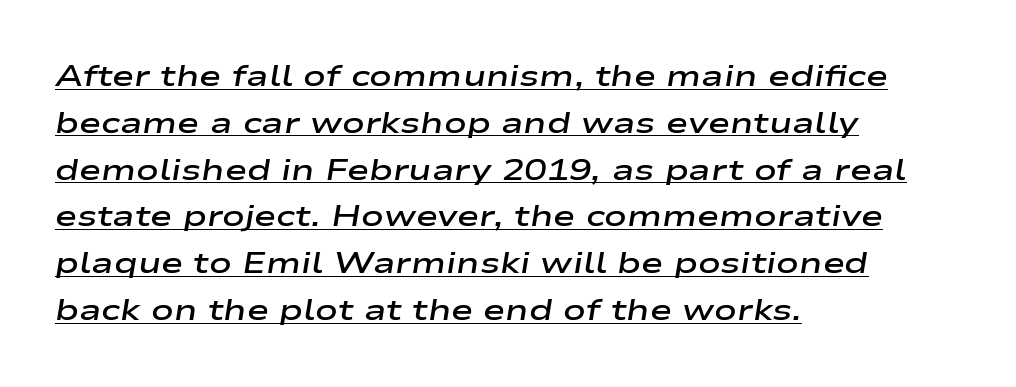
The image shows 30 px semibold, wide type, italic (leaning right); set left-aligned, normal line spacing (1.56x), normal letter spacing, underlined; low stroke contrast and a medium x-height.
